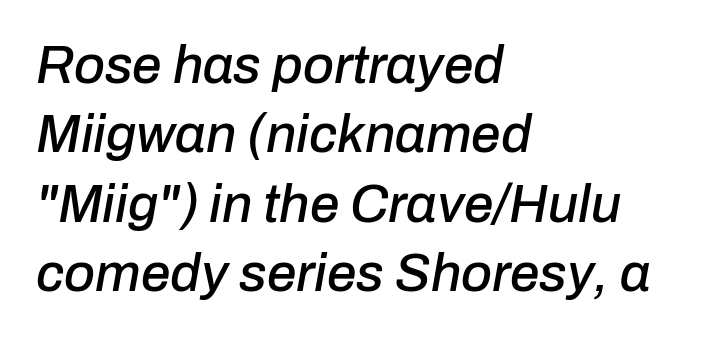
{"italic": "yes", "lean": "right", "slant_degrees": 10, "width": "normal", "stroke_contrast": "low", "x_height": "medium", "monospaced": "no", "underline": "no", "align": "left", "line_spacing": "normal", "line_spacing_ratio": 1.31, "letter_spacing": "normal", "letter_spacing_em": 0.0, "glyph_px": 53}
